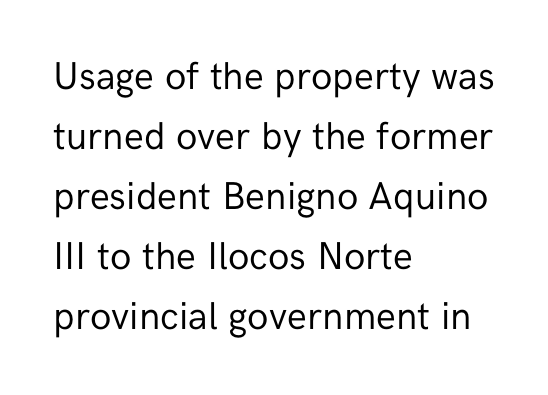
{"serif": "no", "italic": "no", "bold": "no", "weight": "regular", "width": "normal", "stroke_contrast": "low", "x_height": "medium", "monospaced": "no", "underline": "no", "align": "left", "line_spacing": "normal", "line_spacing_ratio": 1.54, "letter_spacing": "normal", "letter_spacing_em": 0.0, "glyph_px": 39}
